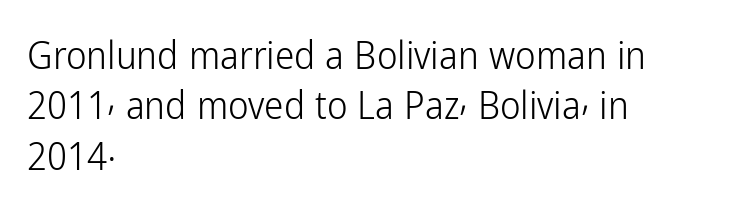
Q: Is the text bold? A: No.
Q: Is the text italic (slanted)? A: No, it is upright.
Q: Is the typeface a serif or a sans-serif typeface? A: Sans-serif.
Q: Is the text underlined? A: No.
Q: How is the paragraph aligned? A: Left-aligned.
Q: Is the spacing between letters normal or unusually wide? A: Normal.
Q: Is the spacing between lines tight, normal or loose? A: Normal.
Q: Width (condensed, normal, or wide)? A: Condensed.
Q: Stroke contrast? A: Low.
Q: x-height? A: Medium.
Q: Monospaced? A: No.
